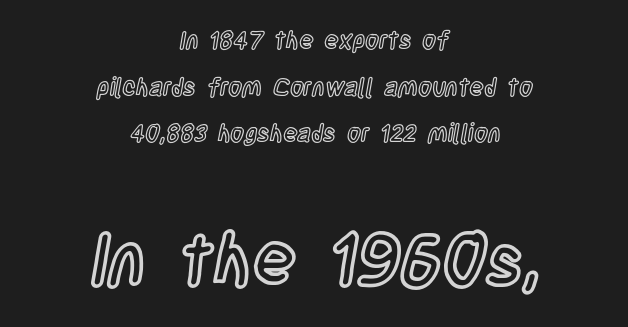
Q: Is the text italic (slanted)? A: Yes.
Q: Is the text underlined? A: No.
Q: How is the paragraph aligned? A: Centered.
Q: Is the spacing between letters normal or unusually wide? A: Normal.
Q: Is the spacing between lines tight, normal or loose? A: Loose.
Q: Which block of text is set in a larger size, the first (top) or the second (bottom)? A: The second (bottom) one.
Q: Width (condensed, normal, or wide)? A: Condensed.
Q: x-height? A: Large.
Q: Monospaced? A: No.
